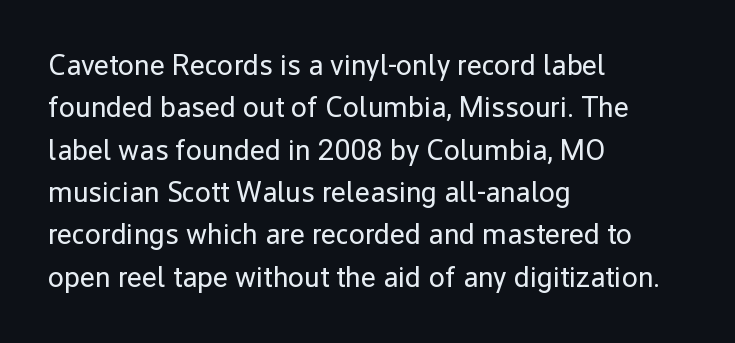
The image shows 29 px regular-weight sans-serif type, upright; set left-aligned, normal line spacing (1.46x), normal letter spacing, not underlined; low stroke contrast and a medium x-height.
